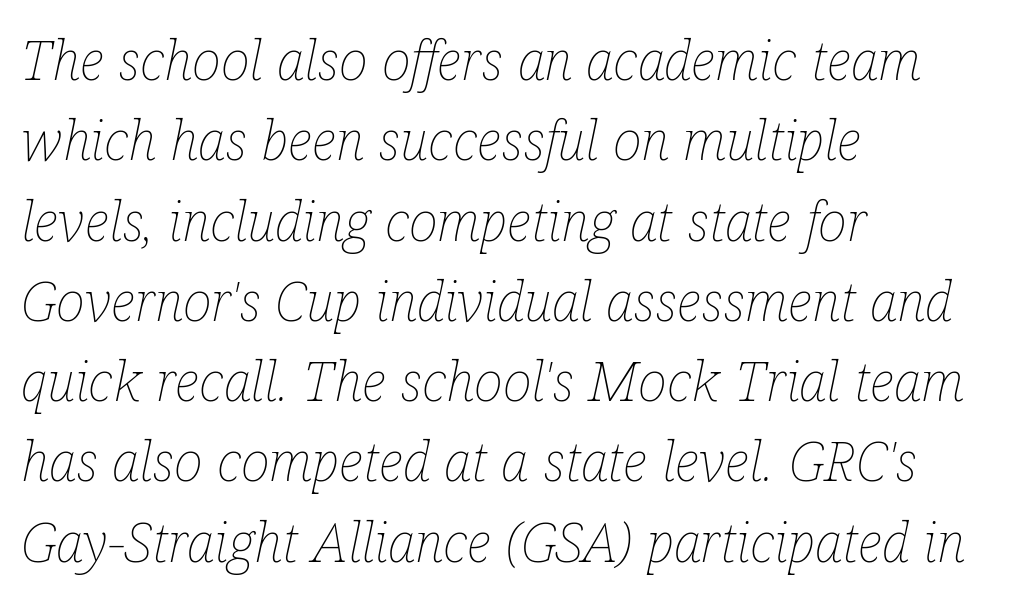
{"italic": "yes", "lean": "right", "slant_degrees": 12, "bold": "no", "weight": "thin", "width": "condensed", "stroke_contrast": "low", "x_height": "medium", "monospaced": "no", "underline": "no", "align": "left", "line_spacing": "normal", "line_spacing_ratio": 1.46, "letter_spacing": "normal", "letter_spacing_em": 0.0, "glyph_px": 55}
